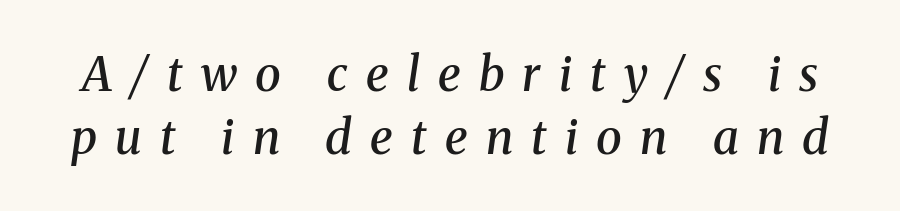
Q: Is the text bold? A: Semi-bold.
Q: Is the text italic (slanted)? A: Yes, it leans right by about 8 degrees.
Q: Is the typeface a serif or a sans-serif typeface? A: Serif.
Q: Is the text underlined? A: No.
Q: Is the spacing between letters normal or unusually wide? A: Unusually wide.
Q: Is the spacing between lines tight, normal or loose? A: Normal.
Q: Width (condensed, normal, or wide)? A: Normal.
Q: Stroke contrast? A: Medium.
Q: x-height? A: Medium.
Q: Monospaced? A: No.
